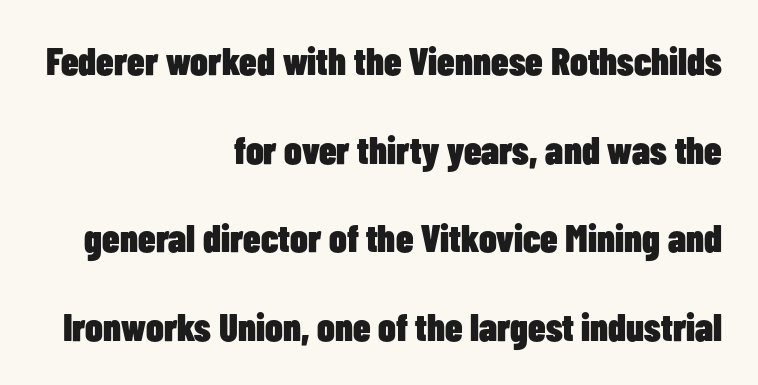
The glyphs in this specimen are sans serif. Is this a fixed-width face? No — the glyphs have proportional, varying widths. Plain, unruled lines of type. Honestly, the rows look like they've been pulled way apart. Every character sits straight up, as roman type does. The paragraph shown leans on its right margin.
